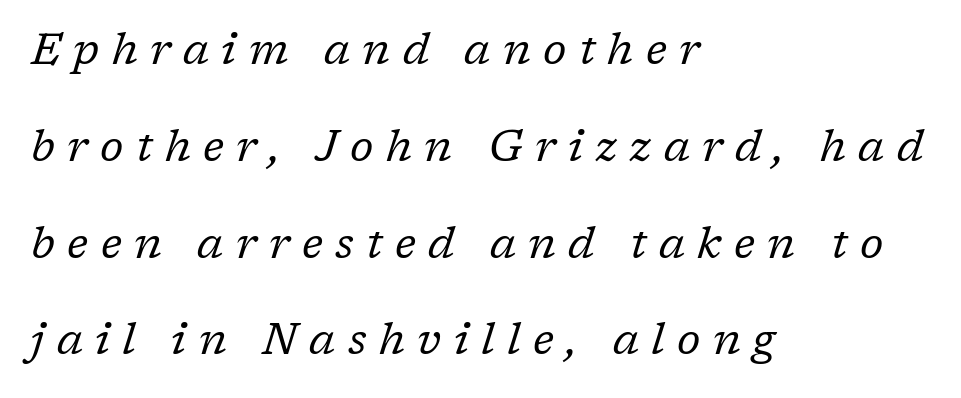
The image shows 44 px regular-weight serif type, italic (leaning right); set left-aligned, loose line spacing (2.2x), unusually wide letter spacing (+0.28 em), not underlined; low stroke contrast and a medium x-height.
